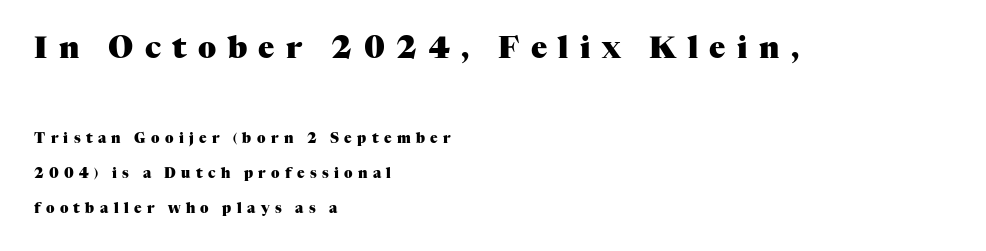
A typesetter would label this face a serif. The block sitting higher on the canvas is the one with enlarged characters. The lines are spread far apart with generous leading. Typographic density is high because the face is bold.
